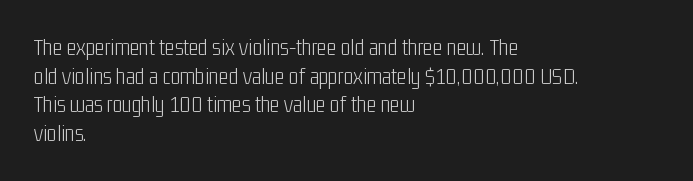
Q: Is the text bold? A: No.
Q: Is the text italic (slanted)? A: No, it is upright.
Q: Is the text underlined? A: No.
Q: How is the paragraph aligned? A: Left-aligned.
Q: Is the spacing between letters normal or unusually wide? A: Normal.
Q: Is the spacing between lines tight, normal or loose? A: Normal.
